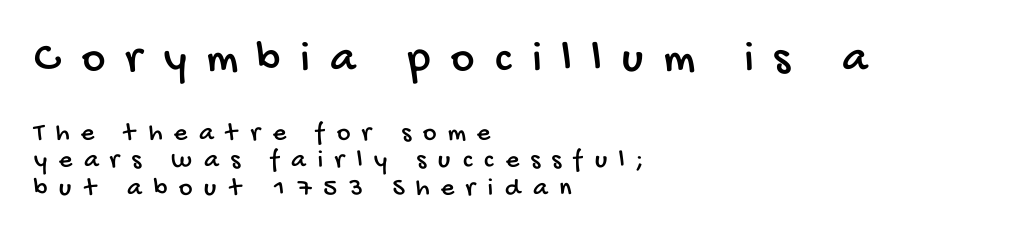
Q: Is the typeface a serif or a sans-serif typeface? A: Sans-serif.
Q: Is the text underlined? A: No.
Q: How is the paragraph aligned? A: Left-aligned.
Q: Is the spacing between letters normal or unusually wide? A: Unusually wide.
Q: Is the spacing between lines tight, normal or loose? A: Tight.
Q: Which block of text is set in a larger size, the first (top) or the second (bottom)? A: The first (top) one.
Q: Width (condensed, normal, or wide)? A: Condensed.
Q: Stroke contrast? A: Low.
Q: x-height? A: Large.
Q: Monospaced? A: No.
